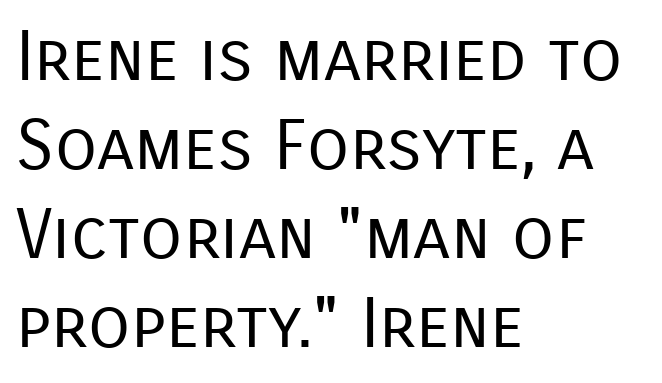
Q: Is the text bold? A: No.
Q: Is the text italic (slanted)? A: No, it is upright.
Q: Is the typeface a serif or a sans-serif typeface? A: Sans-serif.
Q: Is the text underlined? A: No.
Q: How is the paragraph aligned? A: Left-aligned.
Q: Is the spacing between letters normal or unusually wide? A: Normal.
Q: Is the spacing between lines tight, normal or loose? A: Normal.
Q: Width (condensed, normal, or wide)? A: Normal.
Q: Stroke contrast? A: Low.
Q: x-height? A: Medium.
Q: Monospaced? A: No.
